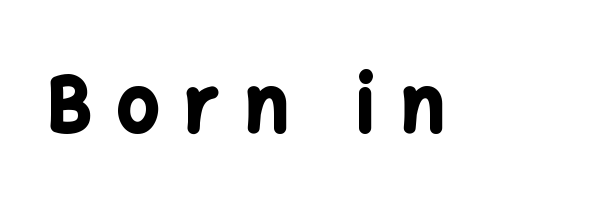
Strokes here are thick enough to call this a true bold. Style check: upright. The gaps between neighbouring characters are conspicuously large. Nobody drew a line under any word here.
